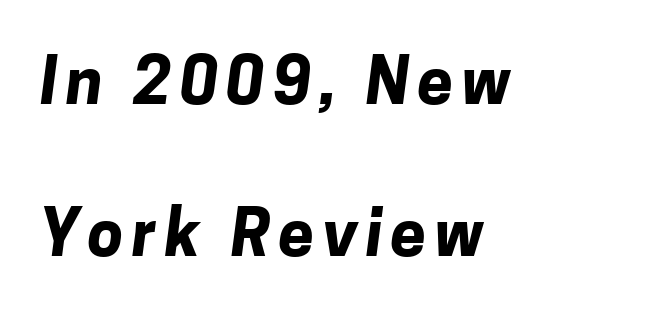
Q: Is the text bold? A: Yes.
Q: Is the typeface a serif or a sans-serif typeface? A: Sans-serif.
Q: Is the text underlined? A: No.
Q: How is the paragraph aligned? A: Left-aligned.
Q: Is the spacing between lines tight, normal or loose? A: Loose.
Q: Width (condensed, normal, or wide)? A: Normal.
Q: Stroke contrast? A: Low.
Q: x-height? A: Medium.
Q: Monospaced? A: No.
